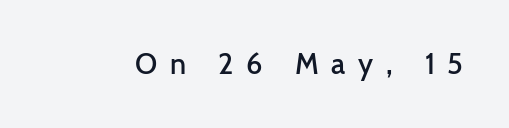
The image shows 29 px semibold sans-serif type, upright; set unusually wide letter spacing (+0.44 em), not underlined; low stroke contrast and a medium x-height.
